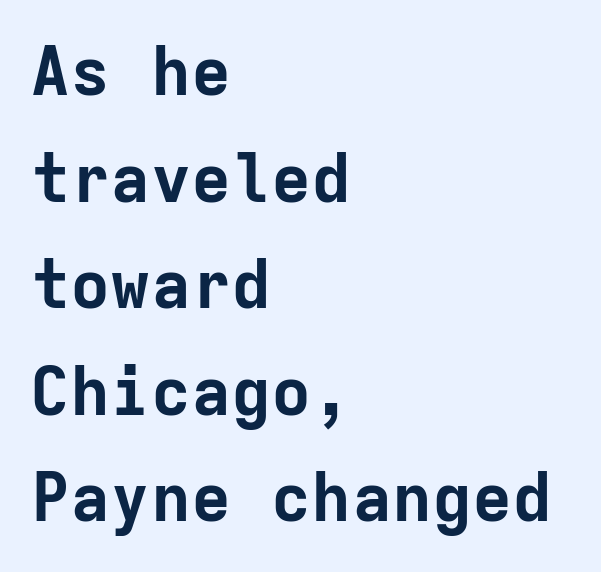
The image shows 67 px bold sans-serif type, upright, monospaced; set left-aligned, normal line spacing (1.59x), normal letter spacing, not underlined; low stroke contrast and a medium x-height.
